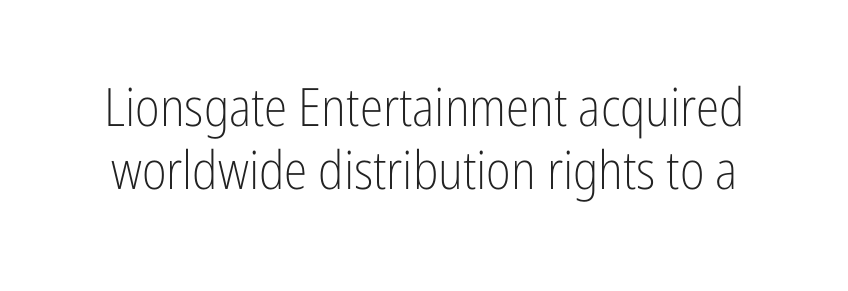
No word sits above an underline. Ink coverage per letter is moderate at most. It's the straight-up-and-down kind of type. Default kerning and tracking; the words read as compact shapes.
